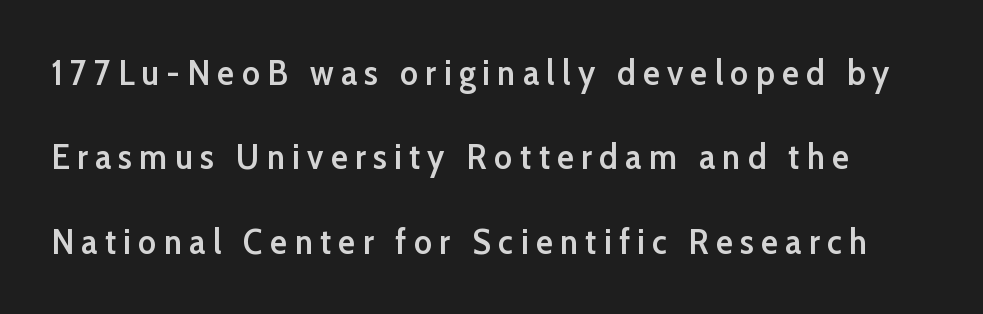
Q: Is the text bold? A: Semi-bold.
Q: Is the text italic (slanted)? A: No, it is upright.
Q: Is the typeface a serif or a sans-serif typeface? A: Sans-serif.
Q: Is the text underlined? A: No.
Q: Is the spacing between letters normal or unusually wide? A: Unusually wide.
Q: Is the spacing between lines tight, normal or loose? A: Loose.
Q: Width (condensed, normal, or wide)? A: Normal.
Q: Stroke contrast? A: Low.
Q: x-height? A: Medium.
Q: Monospaced? A: No.
